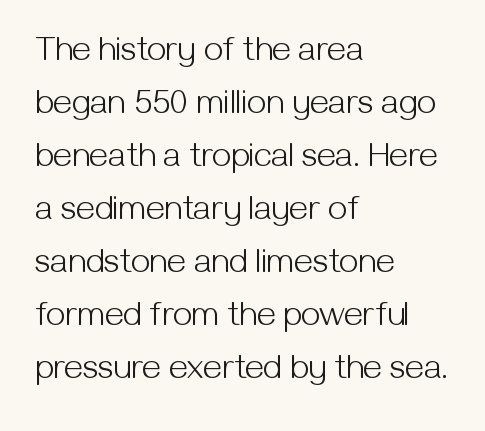
The image shows 34 px light sans-serif type, upright; set left-aligned, normal line spacing (1.56x), normal letter spacing, not underlined; medium stroke contrast and a medium x-height.
